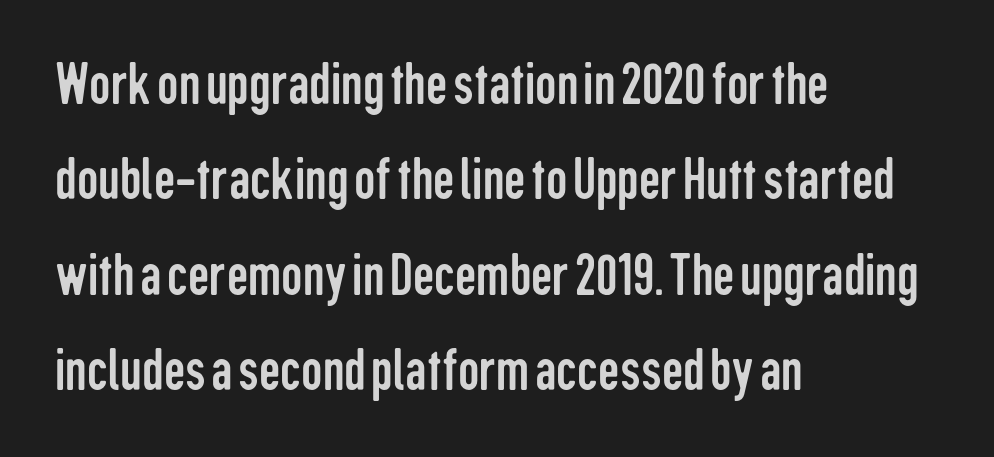
The image shows 60 px regular-weight, condensed sans-serif type, upright; set left-aligned, normal line spacing (1.59x), normal letter spacing, not underlined; low stroke contrast and a medium x-height.
